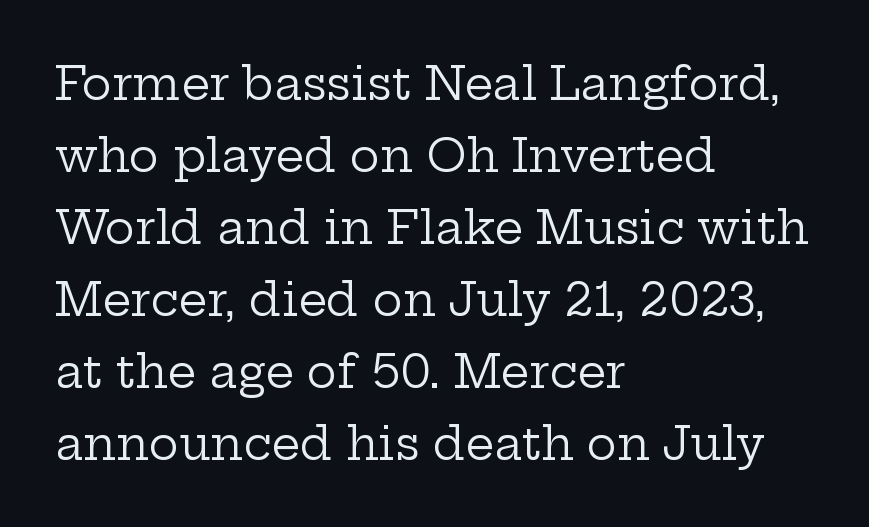
{"serif": "yes", "italic": "no", "bold": "no", "weight": "regular", "width": "wide", "stroke_contrast": "low", "x_height": "medium", "monospaced": "no", "underline": "no", "align": "left", "line_spacing": "normal", "line_spacing_ratio": 1.6, "letter_spacing": "normal", "letter_spacing_em": 0.0, "glyph_px": 45}
